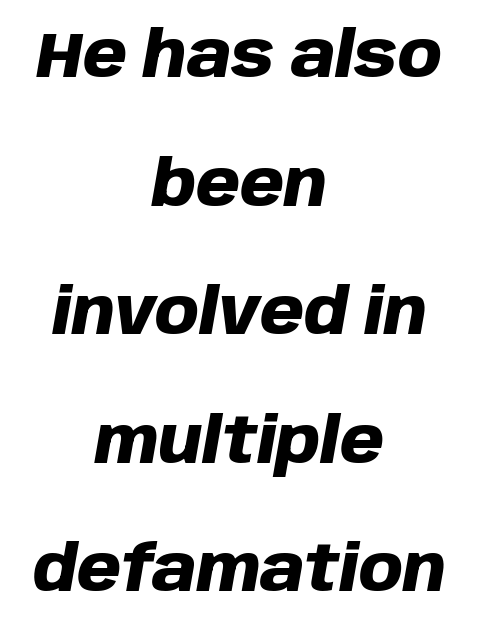
Q: Is the text bold? A: Yes.
Q: Is the text italic (slanted)? A: Yes, it leans right by about 10 degrees.
Q: Is the text underlined? A: No.
Q: How is the paragraph aligned? A: Centered.
Q: Is the spacing between letters normal or unusually wide? A: Normal.
Q: Is the spacing between lines tight, normal or loose? A: Loose.
Q: Width (condensed, normal, or wide)? A: Normal.
Q: Stroke contrast? A: Low.
Q: x-height? A: Large.
Q: Monospaced? A: No.
